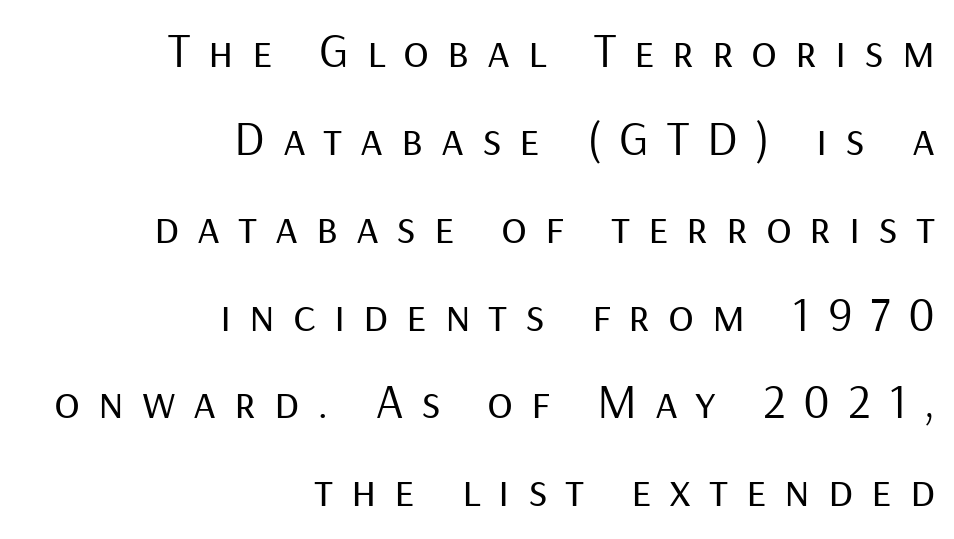
Q: Is the text bold? A: No.
Q: Is the text italic (slanted)? A: No, it is upright.
Q: Is the typeface a serif or a sans-serif typeface? A: Sans-serif.
Q: Is the text underlined? A: No.
Q: How is the paragraph aligned? A: Right-aligned.
Q: Is the spacing between letters normal or unusually wide? A: Unusually wide.
Q: Width (condensed, normal, or wide)? A: Normal.
Q: Stroke contrast? A: Low.
Q: x-height? A: Medium.
Q: Monospaced? A: No.
